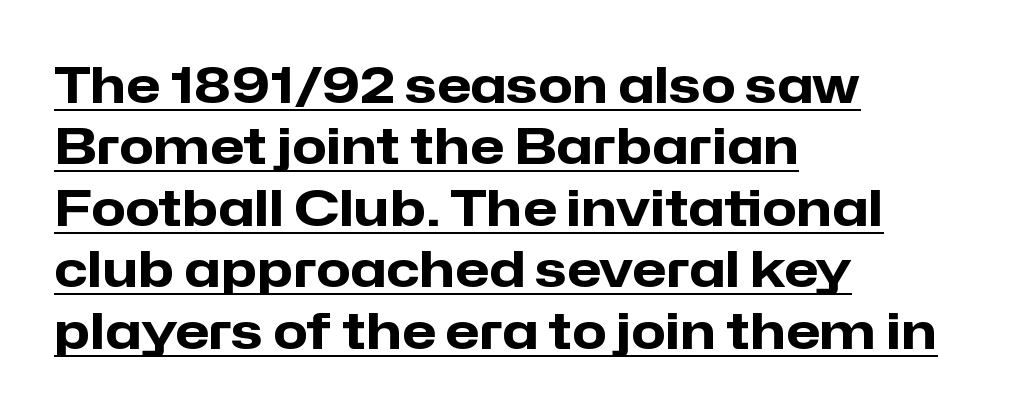
{"serif": "no", "italic": "no", "bold": "yes", "weight": "heavy", "width": "normal", "stroke_contrast": "low", "x_height": "medium", "monospaced": "no", "underline": "yes", "align": "left", "line_spacing_ratio": 1.23, "letter_spacing": "normal", "letter_spacing_em": 0.0, "glyph_px": 50}
